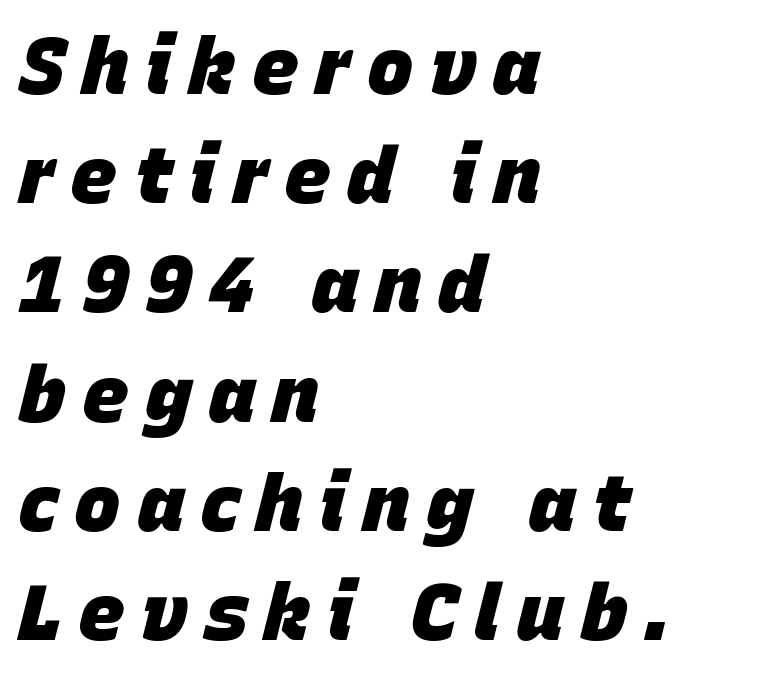
Q: Is the text bold? A: Yes.
Q: Is the text italic (slanted)? A: Yes, it leans right by about 15 degrees.
Q: Is the text underlined? A: No.
Q: How is the paragraph aligned? A: Left-aligned.
Q: Is the spacing between letters normal or unusually wide? A: Unusually wide.
Q: Is the spacing between lines tight, normal or loose? A: Normal.
Q: Width (condensed, normal, or wide)? A: Normal.
Q: Stroke contrast? A: Low.
Q: x-height? A: Large.
Q: Monospaced? A: No.
